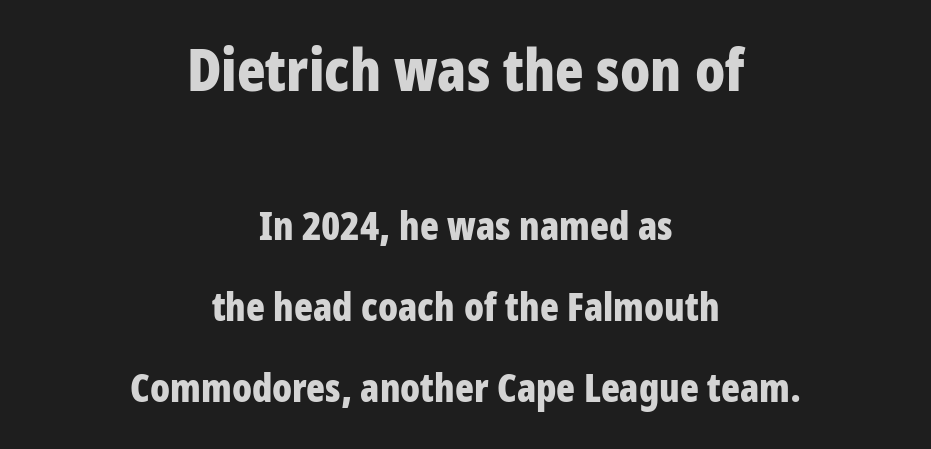
Caption: upper text group enlarged, lower text group reduced. Plenty of ink on the page — the face is bold. Lines of text with bare space underneath. Leftover space on each line is divided equally before and after the words. Is this a fixed-width face? No — the glyphs have proportional, varying widths. Compared with typical paragraphs, the rows here are farther apart.
